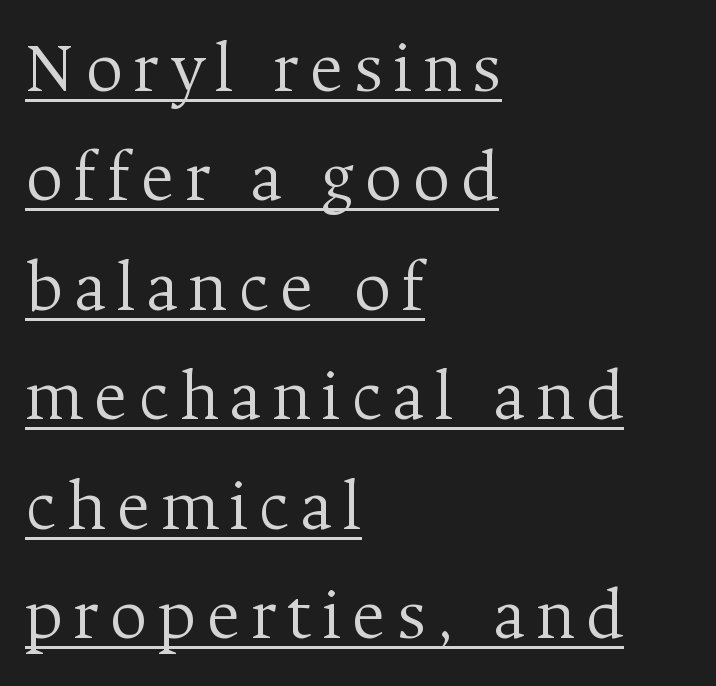
The image shows 73 px light serif type, upright; set left-aligned, normal line spacing (1.5x), underlined; medium stroke contrast and a medium x-height.
